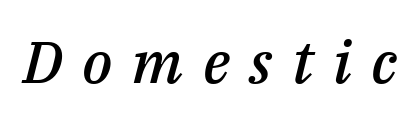
The image shows 59 px semibold type, italic (leaning right); set unusually wide letter spacing (+0.33 em), not underlined; medium stroke contrast and a medium x-height.
